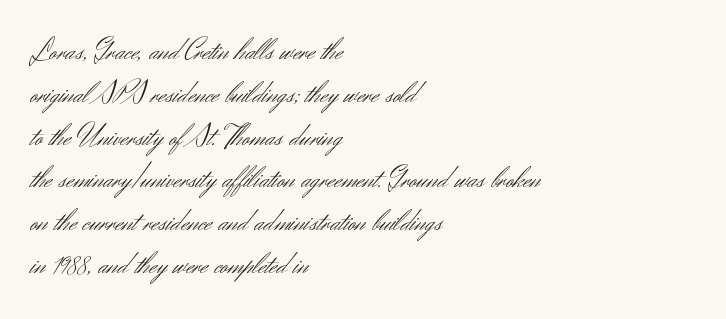
Only glyphs here, with clear space below each row. A classic flush-left, rag-right setting is used for this passage. Nobody touched the tracking dial on this one. Serifs: no, the terminals of the letterforms are clean. Weight: regular or lighter.
